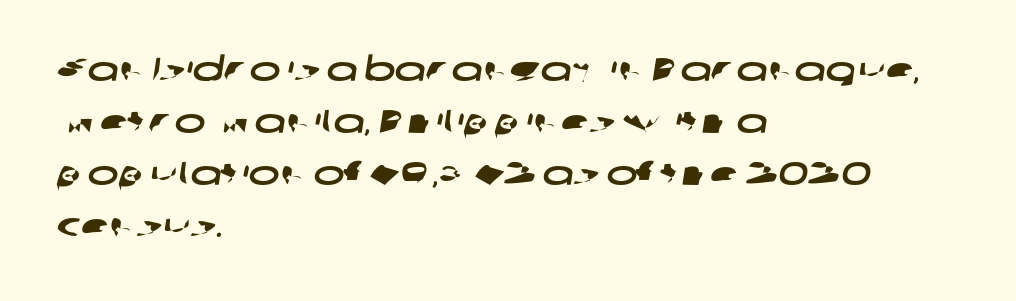
The image shows 33 px wide sans-serif type; set left-aligned, normal line spacing (1.58x), normal letter spacing, not underlined; low stroke contrast and a medium x-height.
